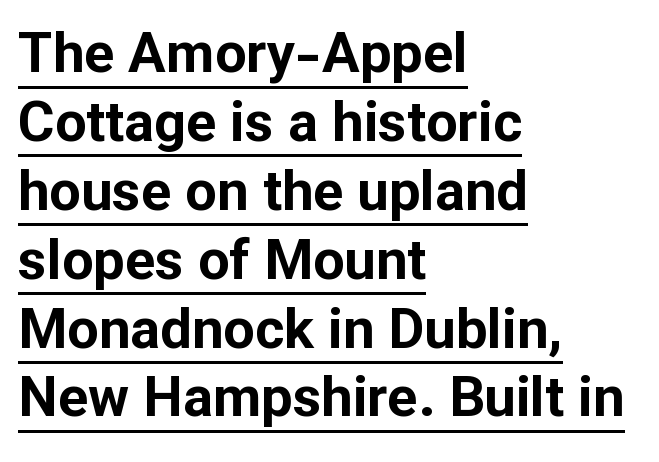
Looks like regular typesetting: each glyph gets only the width it needs. Casual observation: everything's shoved over to the left. The lettering stays uniformly vertical, giving the passage a roman look. Beneath each row of characters lies a ruled line.
